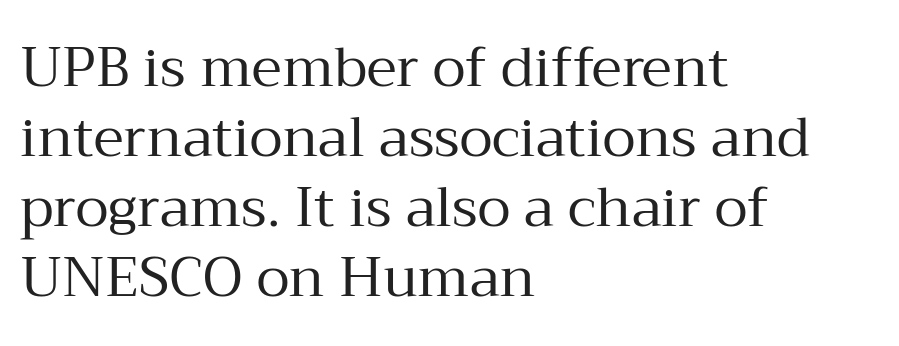
Q: Is the text bold? A: No.
Q: Is the text italic (slanted)? A: No, it is upright.
Q: Is the typeface a serif or a sans-serif typeface? A: Serif.
Q: Is the text underlined? A: No.
Q: How is the paragraph aligned? A: Left-aligned.
Q: Is the spacing between letters normal or unusually wide? A: Normal.
Q: Is the spacing between lines tight, normal or loose? A: Normal.
Q: Width (condensed, normal, or wide)? A: Normal.
Q: Stroke contrast? A: Medium.
Q: x-height? A: Medium.
Q: Monospaced? A: No.
